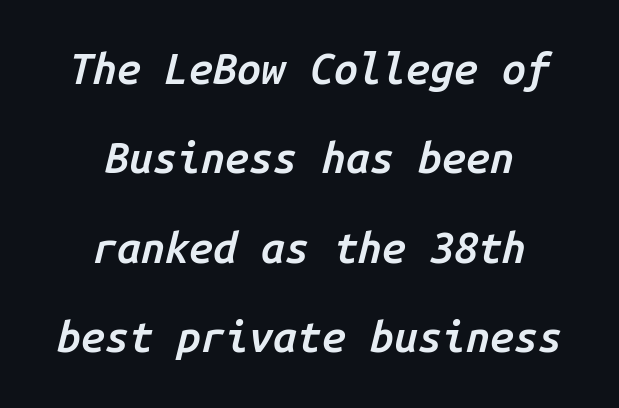
{"italic": "yes", "lean": "right", "slant_degrees": 14, "bold": "semi", "weight": "semibold", "width": "normal", "stroke_contrast": "low", "x_height": "medium", "monospaced": "yes", "underline": "no", "align": "center", "line_spacing": "loose", "line_spacing_ratio": 2.08, "letter_spacing": "normal", "letter_spacing_em": 0.0, "glyph_px": 43}
